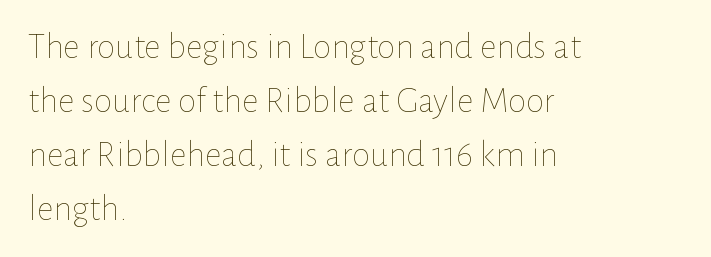
Q: Is the text bold? A: No.
Q: Is the text italic (slanted)? A: No, it is upright.
Q: Is the text underlined? A: No.
Q: How is the paragraph aligned? A: Left-aligned.
Q: Is the spacing between letters normal or unusually wide? A: Normal.
Q: Is the spacing between lines tight, normal or loose? A: Normal.
Q: Width (condensed, normal, or wide)? A: Normal.
Q: Stroke contrast? A: Low.
Q: x-height? A: Medium.
Q: Monospaced? A: No.
